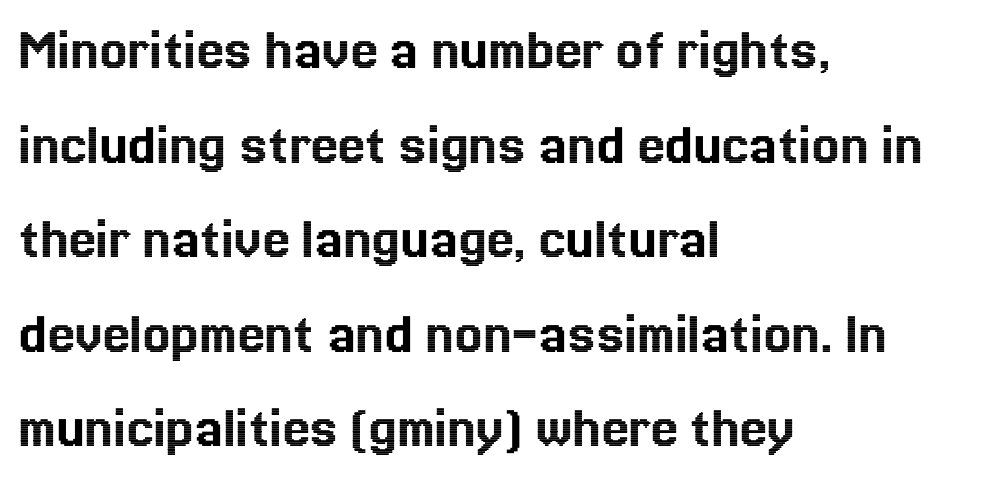
{"italic": "no", "width": "normal", "x_height": "medium", "monospaced": "no", "underline": "no", "align": "left", "line_spacing": "normal", "line_spacing_ratio": 1.55, "letter_spacing": "normal", "letter_spacing_em": 0.0, "glyph_px": 61}
